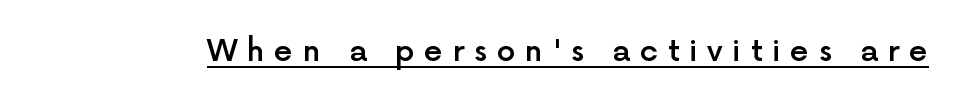
{"serif": "no", "italic": "no", "bold": "semi", "weight": "semibold", "width": "normal", "x_height": "medium", "monospaced": "no", "underline": "yes", "letter_spacing": "wide", "letter_spacing_em": 0.32, "glyph_px": 30}
